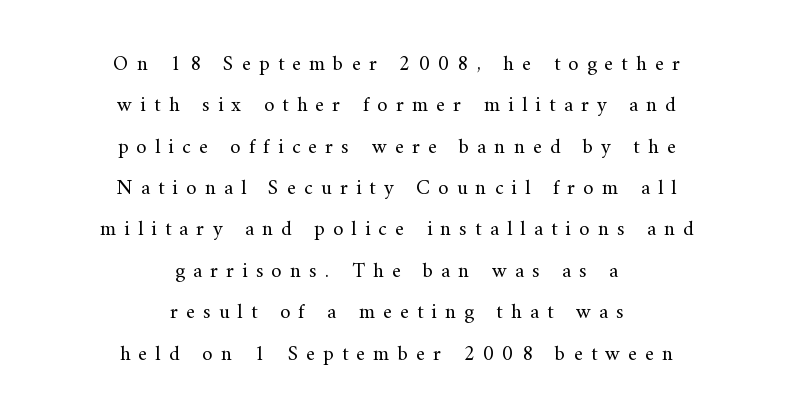
{"italic": "no", "bold": "no", "underline": "no", "align": "center", "line_spacing": "loose", "line_spacing_ratio": 1.97, "letter_spacing": "wide", "letter_spacing_em": 0.39, "glyph_px": 21}
